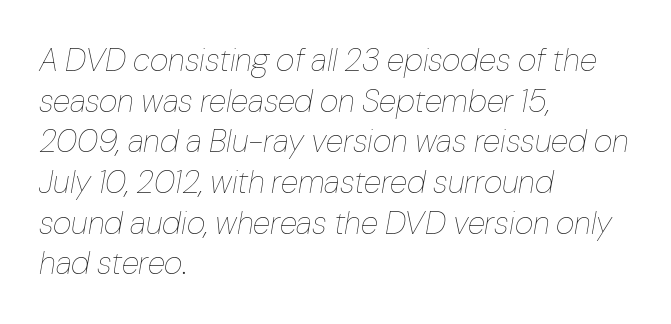
{"italic": "yes", "lean": "right", "slant_degrees": 10, "bold": "no", "weight": "thin", "width": "normal", "stroke_contrast": "low", "x_height": "medium", "monospaced": "no", "underline": "no", "align": "left", "line_spacing": "normal", "line_spacing_ratio": 1.27, "letter_spacing": "normal", "letter_spacing_em": 0.0, "glyph_px": 32}
